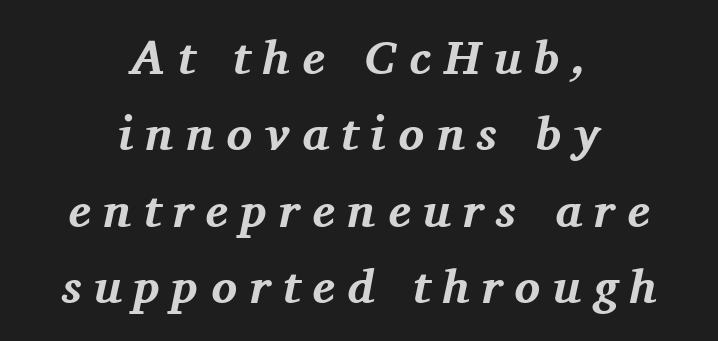
Small tapered or slab feet sit at the stroke ends, so this counts as serif. Anything drawn beneath the words? Only blank space. A dark, heavy texture on the line: the type is bold. Line starts and ends both wander, symmetrically. What's the leading like? Ordinary, nothing unusual. The text carries the slant typical of an italic or oblique font.
